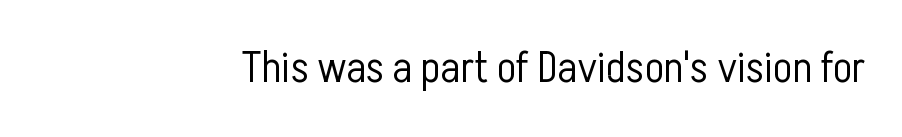
{"serif": "no", "italic": "no", "bold": "no", "weight": "light", "width": "condensed", "stroke_contrast": "low", "x_height": "medium", "monospaced": "no", "underline": "no", "letter_spacing": "normal", "letter_spacing_em": 0.0, "glyph_px": 45}
